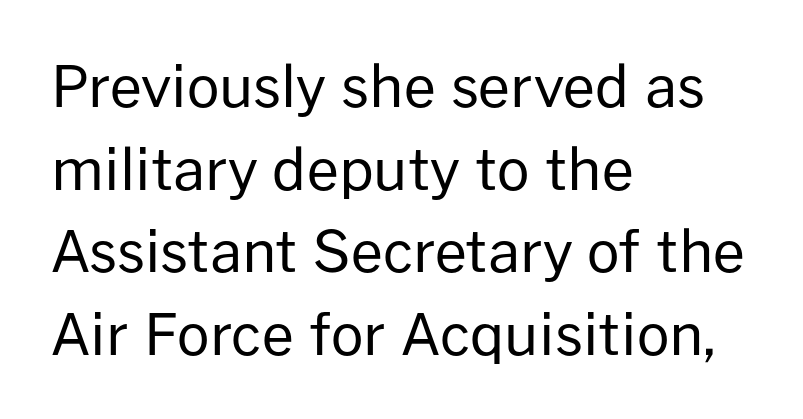
Q: Is the text bold? A: No.
Q: Is the text italic (slanted)? A: No, it is upright.
Q: Is the typeface a serif or a sans-serif typeface? A: Sans-serif.
Q: Is the text underlined? A: No.
Q: How is the paragraph aligned? A: Left-aligned.
Q: Is the spacing between letters normal or unusually wide? A: Normal.
Q: Is the spacing between lines tight, normal or loose? A: Normal.
Q: Width (condensed, normal, or wide)? A: Normal.
Q: Stroke contrast? A: Low.
Q: x-height? A: Medium.
Q: Monospaced? A: No.
